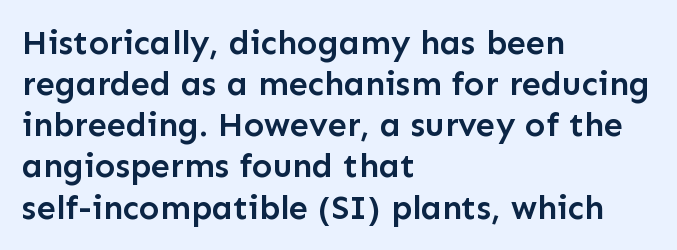
Serif or sans? Sans — the stroke terminals are bare. A clean baseline with only descenders dipping below it. These lines are rendered in a variable-pitch font. Words appear dense and cohesive because spacing is normal.
